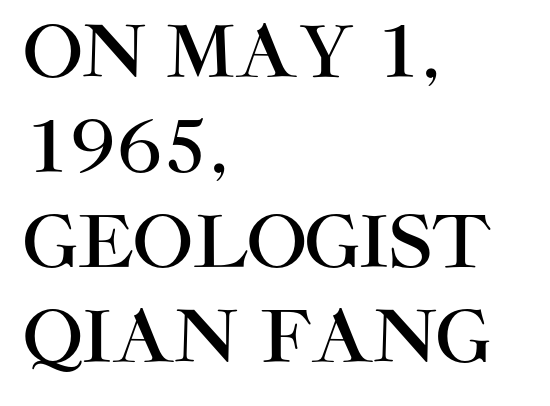
Q: Is the text italic (slanted)? A: No, it is upright.
Q: Is the typeface a serif or a sans-serif typeface? A: Sans-serif.
Q: Is the text underlined? A: No.
Q: How is the paragraph aligned? A: Left-aligned.
Q: Is the spacing between letters normal or unusually wide? A: Normal.
Q: Is the spacing between lines tight, normal or loose? A: Normal.
Q: Width (condensed, normal, or wide)? A: Normal.
Q: Stroke contrast? A: High.
Q: x-height? A: Large.
Q: Monospaced? A: No.
